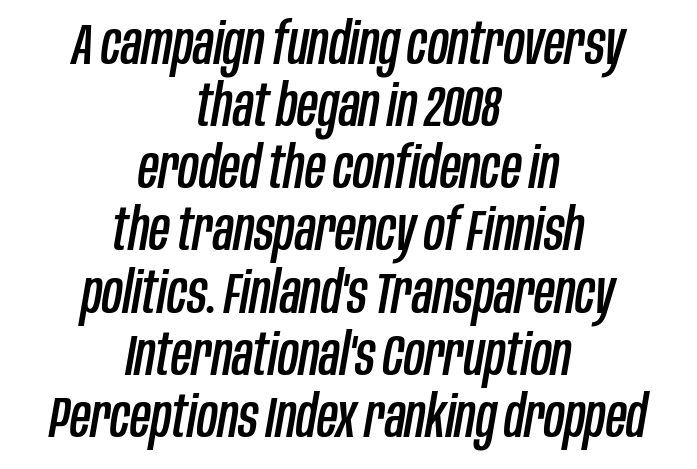
The image shows 57 px condensed type, italic (leaning right); set centered, tight line spacing (1.09x), normal letter spacing, not underlined; low stroke contrast and a large x-height.
